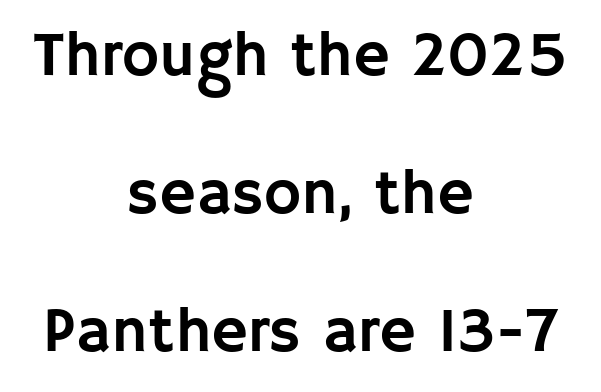
The face used here is proportionally spaced, like ordinary book or web type. The space directly below the letters is spotless. Upright lettering throughout. The setting favours the middle, as headings and verse often do.
